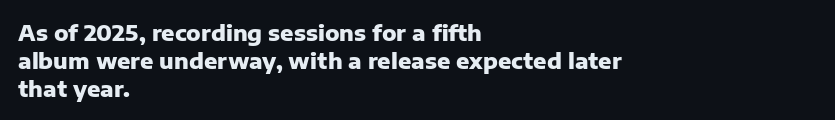
Q: Is the text bold? A: Yes.
Q: Is the text italic (slanted)? A: No, it is upright.
Q: Is the text underlined? A: No.
Q: How is the paragraph aligned? A: Left-aligned.
Q: Is the spacing between letters normal or unusually wide? A: Normal.
Q: Is the spacing between lines tight, normal or loose? A: Normal.
